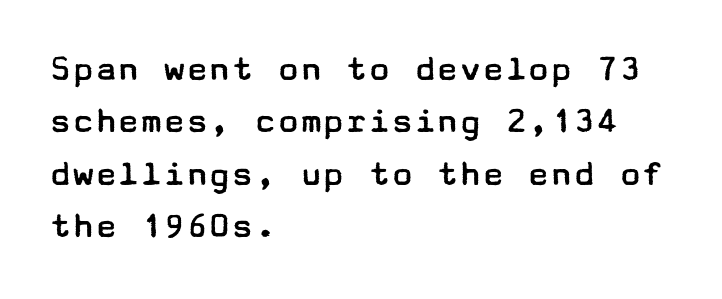
Q: Is the text bold? A: No.
Q: Is the text italic (slanted)? A: No, it is upright.
Q: Is the typeface a serif or a sans-serif typeface? A: Sans-serif.
Q: Is the text underlined? A: No.
Q: How is the paragraph aligned? A: Left-aligned.
Q: Is the spacing between letters normal or unusually wide? A: Normal.
Q: Is the spacing between lines tight, normal or loose? A: Normal.
Q: Width (condensed, normal, or wide)? A: Wide.
Q: Stroke contrast? A: Low.
Q: x-height? A: Medium.
